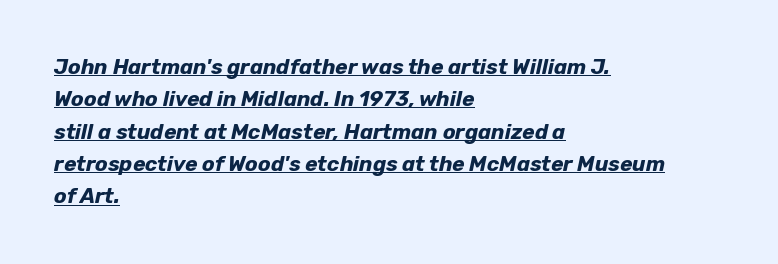
The image shows 21 px bold type, italic (leaning right); set left-aligned, normal line spacing (1.54x), normal letter spacing, underlined.
